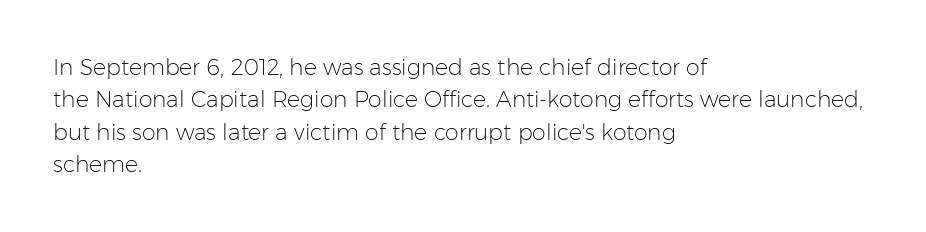
Does extra space separate the letters? No, they use regular spacing. Compared with a typical body face, this is equally light or lighter still. Casual observation: everything's shoved over to the left. This sample keeps an unexceptional amount of space between lines.
